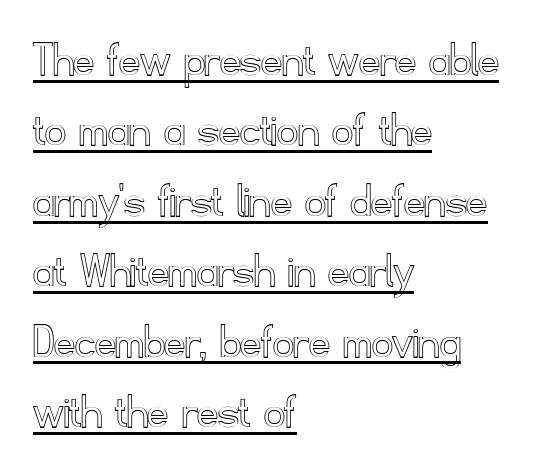
Style check: upright. Looks like regular typesetting: each glyph gets only the width it needs. The ragged edge is on the right, which tells us the setting is flush left. Words appear dense and cohesive because spacing is normal. The passage shown stacks its lines at a standard gap. Quick note: underline on.
